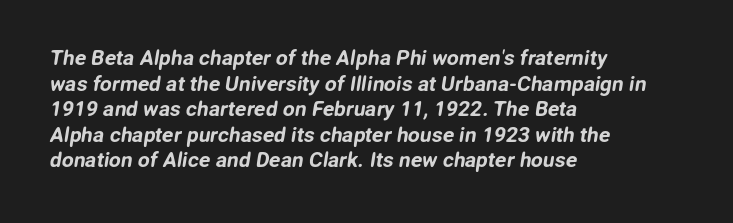
{"underline": "no", "align": "left", "line_spacing_ratio": 1.22, "letter_spacing": "normal", "letter_spacing_em": 0.0, "glyph_px": 21}
